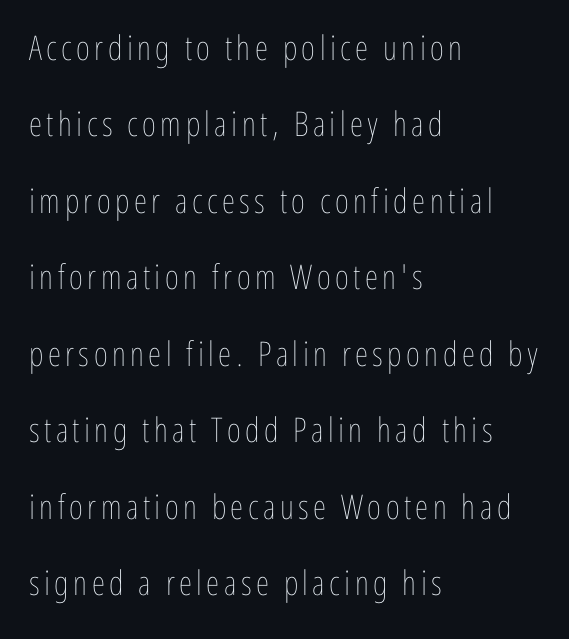
The image shows 34 px thin, condensed type, upright; set left-aligned, loose line spacing (2.25x), not underlined; low stroke contrast and a medium x-height.
